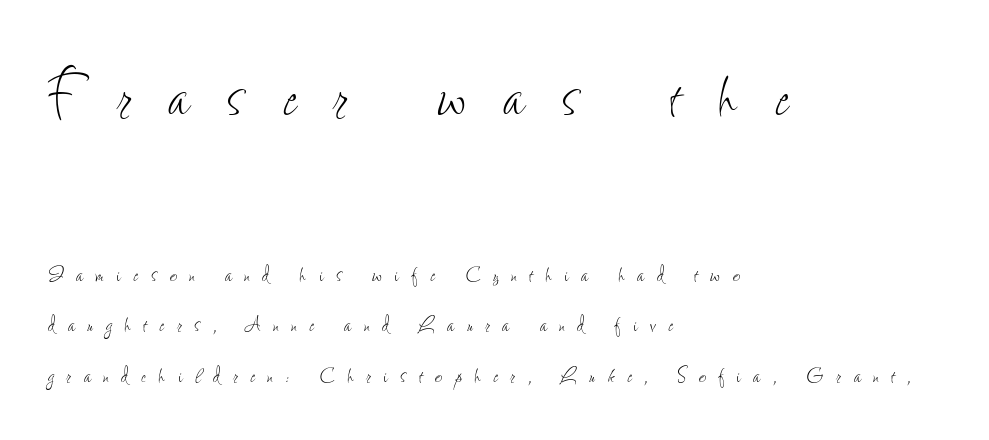
The image shows 77 px thin, condensed type; set left-aligned, loose line spacing (1.93x), unusually wide letter spacing (+0.48 em), not underlined; the first (top) block is 2.96x larger; low stroke contrast and a small x-height.
